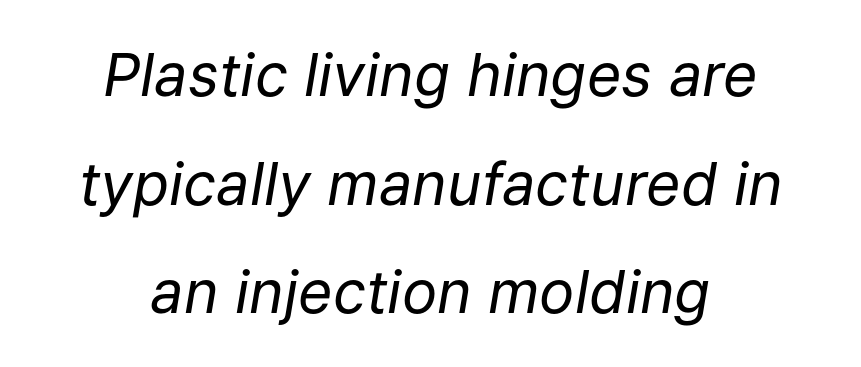
{"italic": "yes", "lean": "right", "slant_degrees": 9, "bold": "no", "weight": "regular", "width": "normal", "stroke_contrast": "low", "x_height": "medium", "monospaced": "no", "underline": "no", "align": "center", "line_spacing_ratio": 1.84, "letter_spacing": "normal", "letter_spacing_em": 0.0, "glyph_px": 59}
